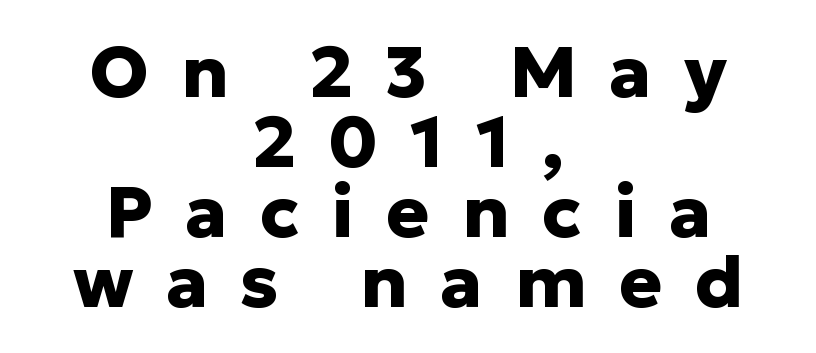
Q: Is the text bold? A: Yes.
Q: Is the text italic (slanted)? A: No, it is upright.
Q: Is the typeface a serif or a sans-serif typeface? A: Sans-serif.
Q: Is the text underlined? A: No.
Q: How is the paragraph aligned? A: Centered.
Q: Is the spacing between letters normal or unusually wide? A: Unusually wide.
Q: Is the spacing between lines tight, normal or loose? A: Tight.
Q: Width (condensed, normal, or wide)? A: Normal.
Q: Stroke contrast? A: Low.
Q: x-height? A: Medium.
Q: Monospaced? A: No.
